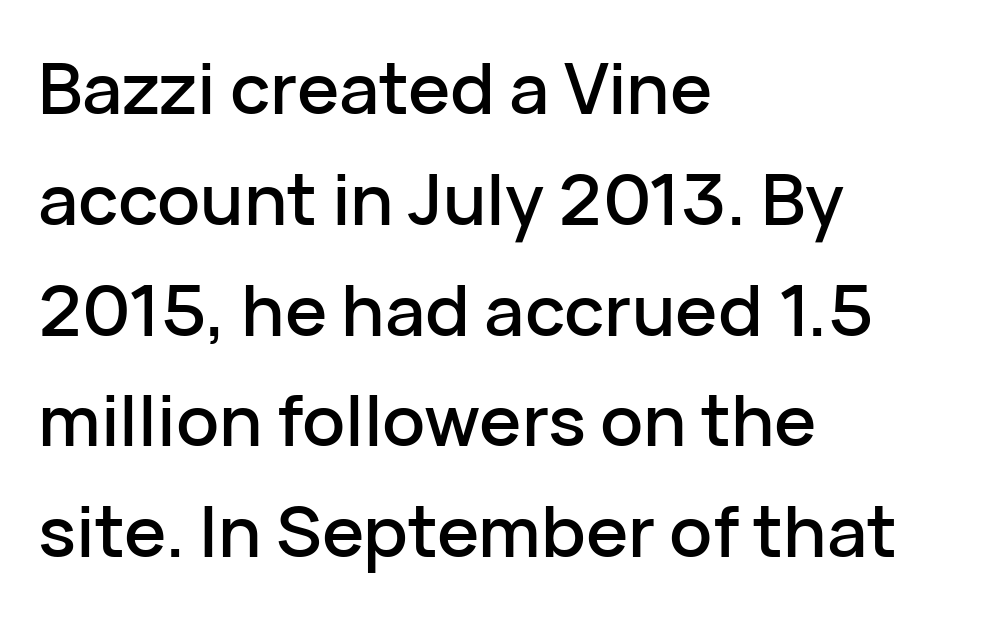
Every stem runs plumb, perpendicular to the baseline. Has an underline been added? It has not. A classic flush-left, rag-right setting is used for this passage. In terms of letterform style, serifs are entirely absent.
